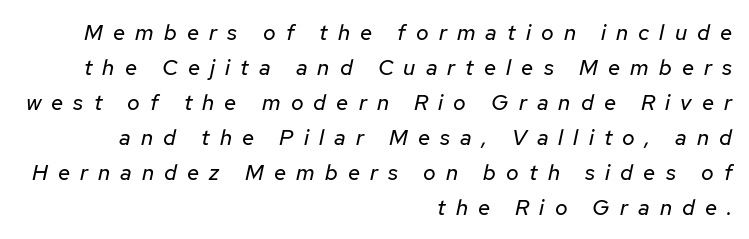
Italic: yes, the glyphs are oblique. The horizontal fit of the characters is loose and conspicuously gappy. Leading: standard. The paragraph has a hard right edge and a soft left edge.
